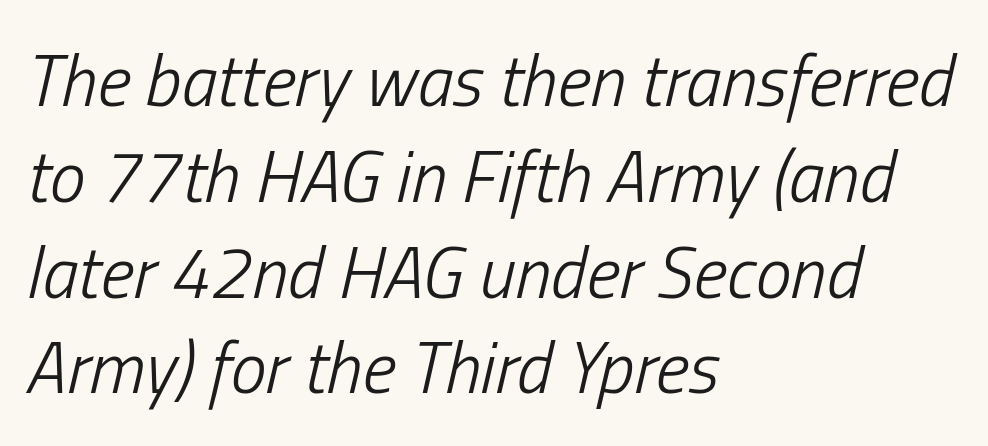
The image shows 72 px light, condensed type, italic (leaning right); set left-aligned, normal line spacing (1.33x), normal letter spacing, not underlined; low stroke contrast and a medium x-height.
